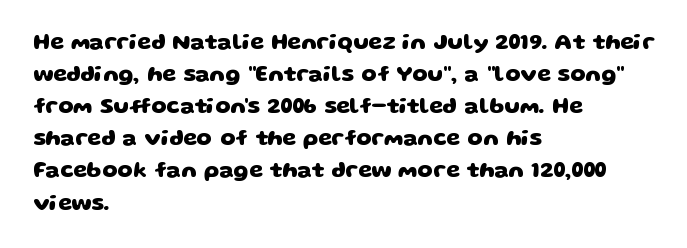
The image shows 22 px bold type; set left-aligned, normal line spacing (1.46x), normal letter spacing, not underlined.
